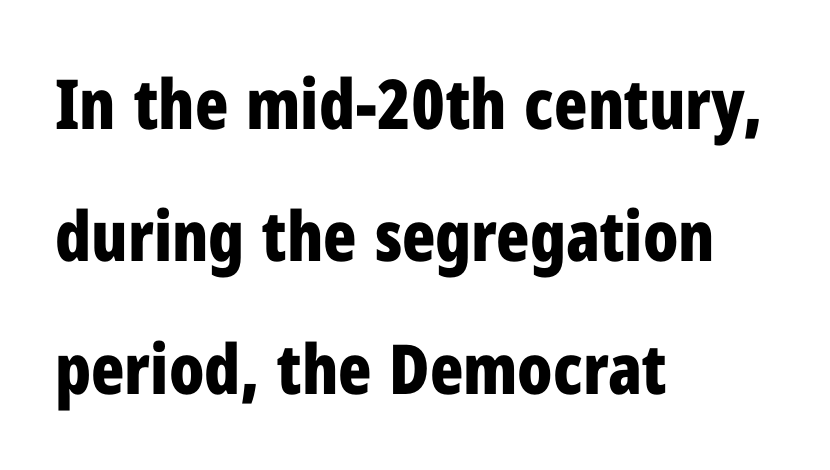
Q: Is the text bold? A: Yes.
Q: Is the text italic (slanted)? A: No, it is upright.
Q: Is the typeface a serif or a sans-serif typeface? A: Sans-serif.
Q: Is the text underlined? A: No.
Q: How is the paragraph aligned? A: Left-aligned.
Q: Is the spacing between letters normal or unusually wide? A: Normal.
Q: Is the spacing between lines tight, normal or loose? A: Loose.
Q: Width (condensed, normal, or wide)? A: Condensed.
Q: Stroke contrast? A: Low.
Q: x-height? A: Medium.
Q: Monospaced? A: No.
